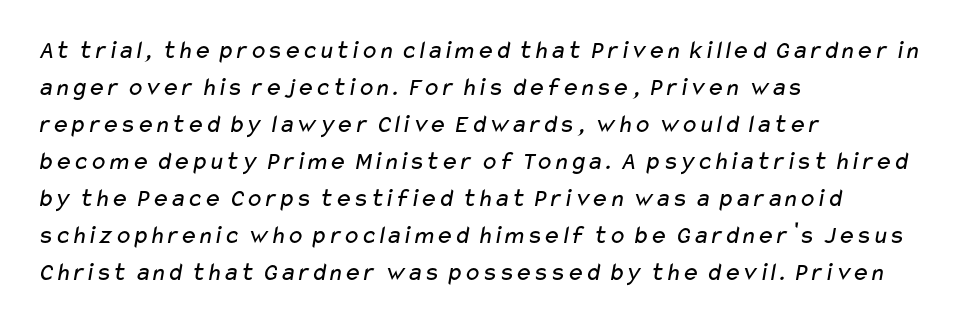
Q: Is the text bold? A: No.
Q: Is the text underlined? A: No.
Q: How is the paragraph aligned? A: Left-aligned.
Q: Is the spacing between letters normal or unusually wide? A: Normal.
Q: Is the spacing between lines tight, normal or loose? A: Normal.
